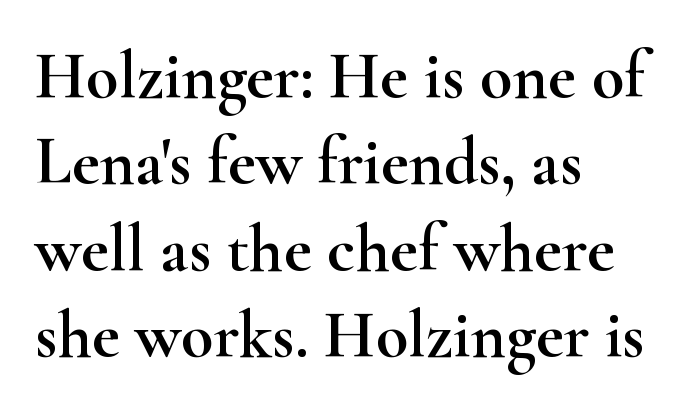
Character widths vary here, with narrow letters taking less room than wide ones. Each line starts at the same left margin while the right side varies. Vertically, the passage feels balanced, rows spaced as you'd expect. A bare baseline throughout the passage. Designer's note — italics off, roman on. The designer went with a serif here, giving each stem small feet.
